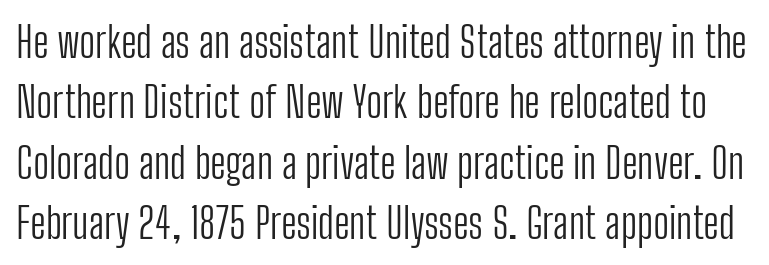
Is this a heavy cut? Hardly; it is regular or lighter. The baseline area is clear. Unlike a traditional serif, this face leaves its strokes unadorned. The face used here is proportionally spaced, like ordinary book or web type. Do the letters lean? They stand straight.
